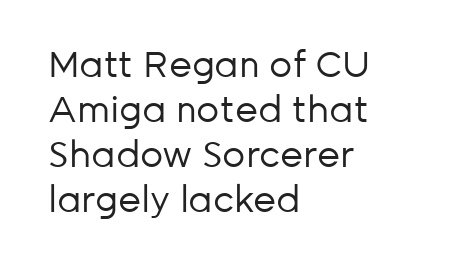
The image shows 36 px regular-weight sans-serif type, upright; set left-aligned, normal line spacing (1.25x), normal letter spacing, not underlined; low stroke contrast and a medium x-height.
